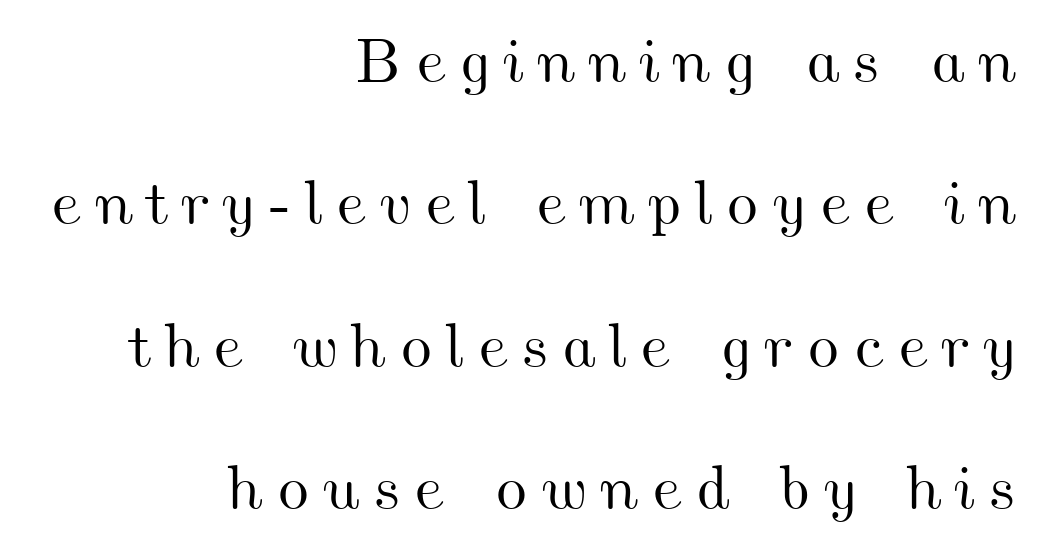
Q: Is the text underlined? A: No.
Q: How is the paragraph aligned? A: Right-aligned.
Q: Is the spacing between letters normal or unusually wide? A: Unusually wide.
Q: Is the spacing between lines tight, normal or loose? A: Loose.
Q: Width (condensed, normal, or wide)? A: Wide.
Q: Stroke contrast? A: Medium.
Q: x-height? A: Small.
Q: Monospaced? A: No.
